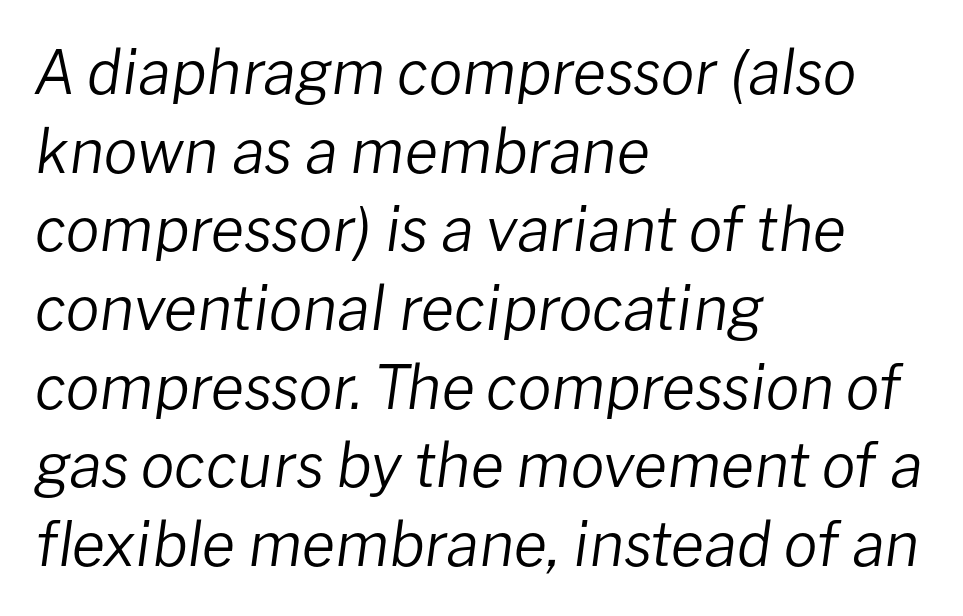
If you measured baseline to baseline, you'd find a middling distance. The text carries the slant typical of an italic or oblique font. Think standard paragraph weight, or any step lighter than that. Varying glyph widths throughout — classic text-font behaviour.
